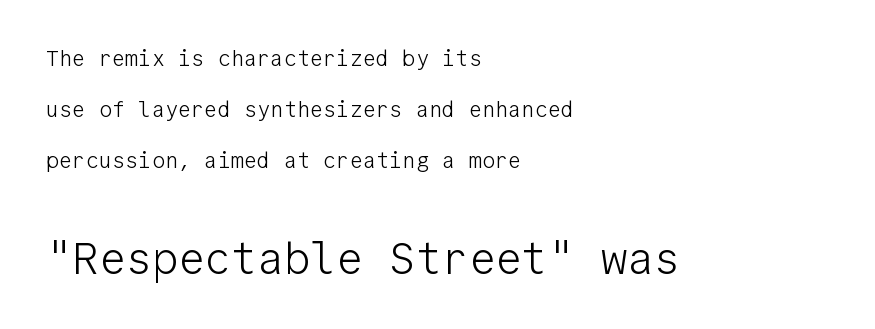
Q: Is the text bold? A: No.
Q: Is the text italic (slanted)? A: No, it is upright.
Q: Is the typeface a serif or a sans-serif typeface? A: Sans-serif.
Q: Is the text underlined? A: No.
Q: How is the paragraph aligned? A: Left-aligned.
Q: Is the spacing between letters normal or unusually wide? A: Normal.
Q: Is the spacing between lines tight, normal or loose? A: Loose.
Q: Which block of text is set in a larger size, the first (top) or the second (bottom)? A: The second (bottom) one.
Q: Width (condensed, normal, or wide)? A: Normal.
Q: Stroke contrast? A: Low.
Q: x-height? A: Medium.
Q: Monospaced? A: Yes.
